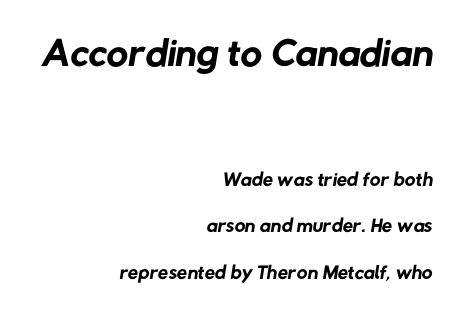
Which margin do the lines hug? The right one — the left edge is uneven. The letters look calm and open, with moderate or lighter stems. This sample uses a sans-serif face. A typesetter would call this proportional, since set widths differ per character. Letters rest on an invisible, unmarked baseline. The block of text has a typical density, with ordinary space between rows.
